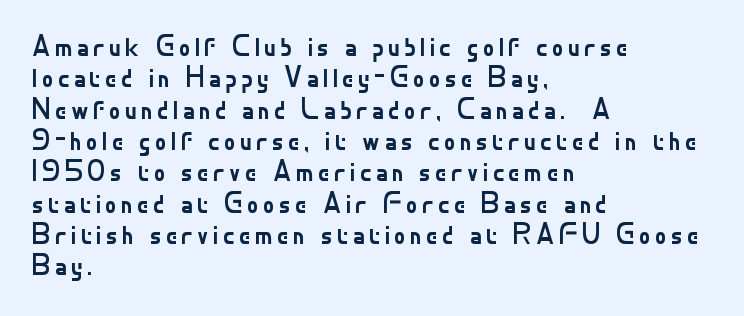
The image shows 29 px regular-weight sans-serif type, upright; set left-aligned, tight line spacing (1.08x), not underlined; low stroke contrast and a small x-height.
